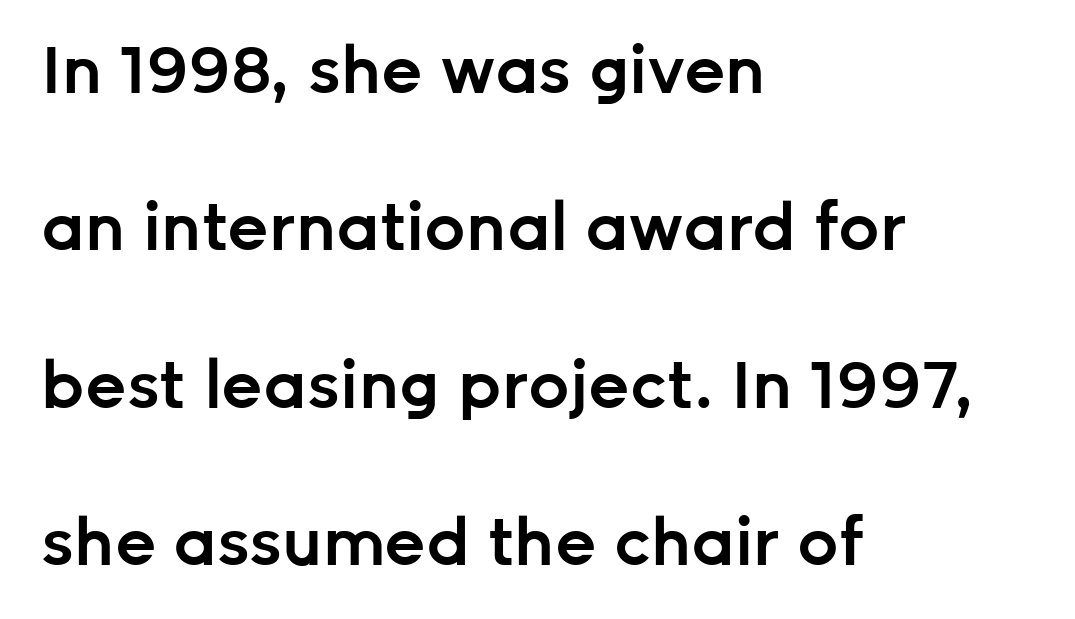
The image shows 65 px semibold sans-serif type, upright; set left-aligned, loose line spacing (2.42x), normal letter spacing, not underlined; low stroke contrast and a medium x-height.
